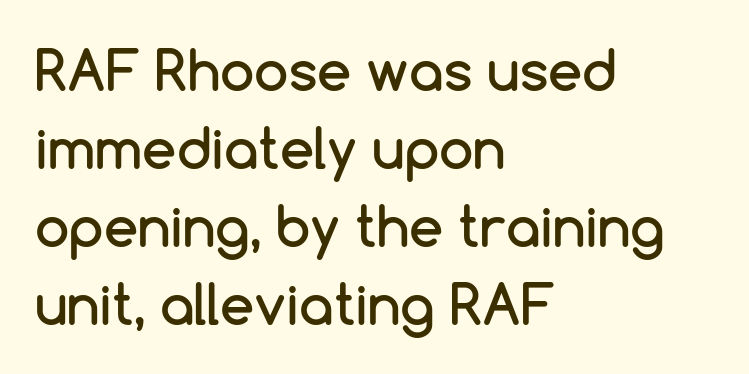
Q: Is the text italic (slanted)? A: No, it is upright.
Q: Is the typeface a serif or a sans-serif typeface? A: Sans-serif.
Q: Is the text underlined? A: No.
Q: How is the paragraph aligned? A: Left-aligned.
Q: Is the spacing between letters normal or unusually wide? A: Normal.
Q: Is the spacing between lines tight, normal or loose? A: Normal.
Q: Width (condensed, normal, or wide)? A: Normal.
Q: Stroke contrast? A: Low.
Q: x-height? A: Medium.
Q: Monospaced? A: No.
